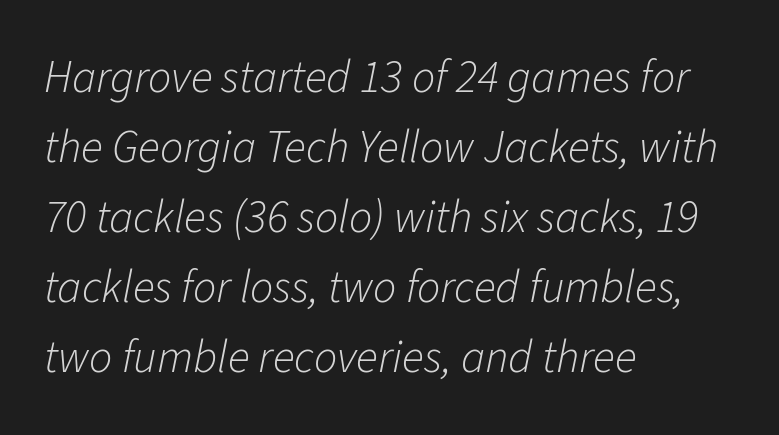
Rule under the text: the space is simply empty. Would a proofreader flag this as italicized? Yes. Between one letter and the next there's only the usual sliver of space. Character widths vary here, with narrow letters taking less room than wide ones. Vertical spacing — default. This reads as an unemphasized weight, regular at the heaviest.
